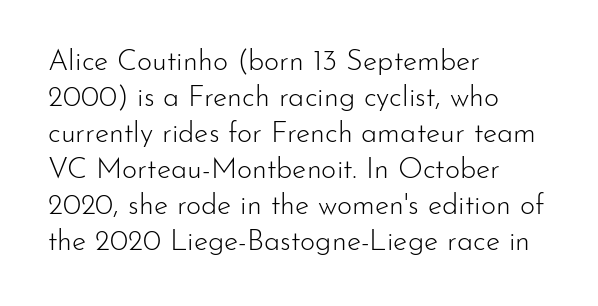
{"serif": "no", "italic": "no", "bold": "no", "weight": "light", "width": "normal", "stroke_contrast": "low", "x_height": "small", "monospaced": "no", "underline": "no", "align": "left", "line_spacing_ratio": 1.24, "letter_spacing": "normal", "letter_spacing_em": 0.0, "glyph_px": 29}
